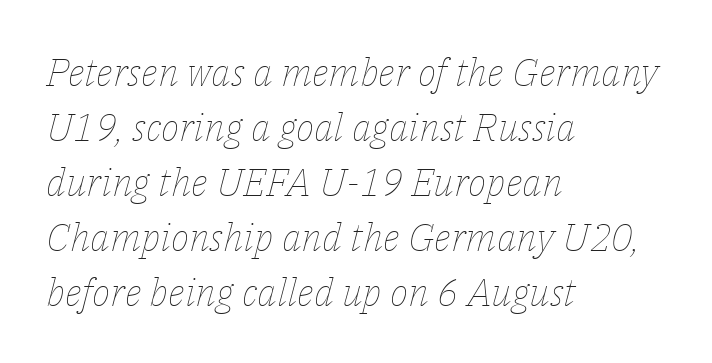
The foot of each line stays bare and open. Summary of weight: not heavy and not bold. A typesetter would mark this as italic. Reading down the column, the eye jumps a familiar distance to each next line. Think of a printed novel: that variable character pitch is what you see here. There is no visible air inserted between adjacent glyphs.
